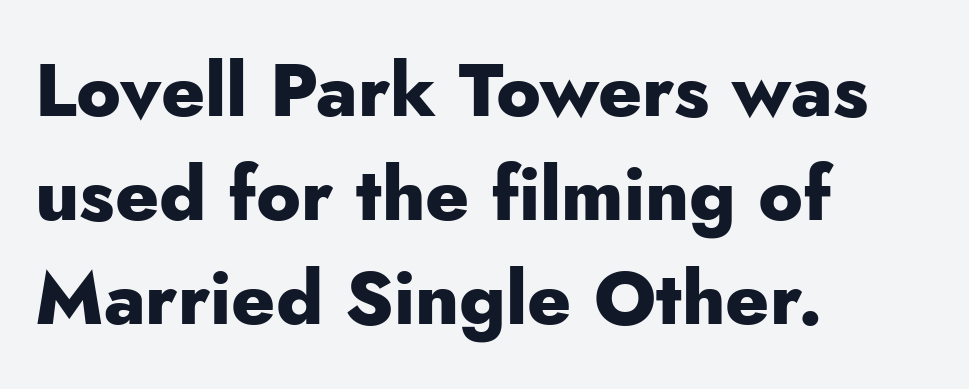
How heavy is the stroke? Heavy — this is a bold. Type style note: lacks serifs. The rendering uses natural spacing where letterforms have individual widths. The line texture is even and compact thanks to regular tracking.
